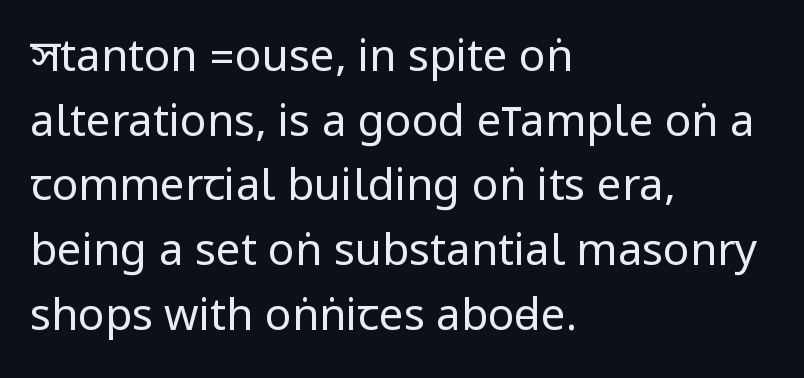
This sample uses a sans-serif face. This sample uses plain, unmodified letter spacing. Reading down the block, your eye returns to a fixed left position each line. The rendering uses a moderate line-height, typical for paragraphs.
